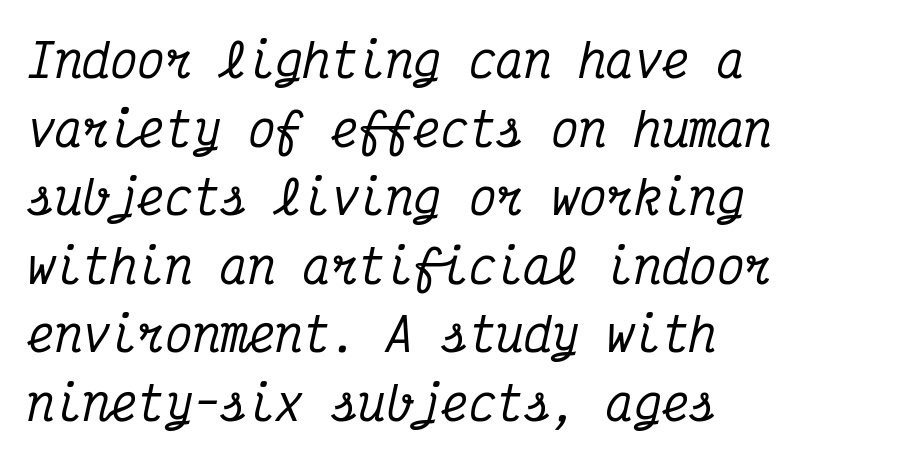
The image shows 46 px condensed serif type, italic (leaning right), monospaced; set left-aligned, normal line spacing (1.49x), normal letter spacing, not underlined; medium stroke contrast and a medium x-height.
